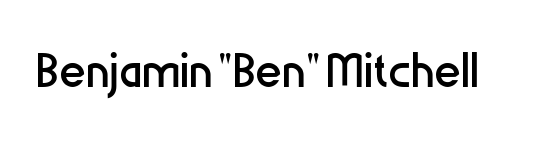
Q: Is the text bold? A: No.
Q: Is the text italic (slanted)? A: No, it is upright.
Q: Is the typeface a serif or a sans-serif typeface? A: Sans-serif.
Q: Is the text underlined? A: No.
Q: Is the spacing between letters normal or unusually wide? A: Normal.
Q: Width (condensed, normal, or wide)? A: Condensed.
Q: Stroke contrast? A: Low.
Q: x-height? A: Medium.
Q: Monospaced? A: No.
